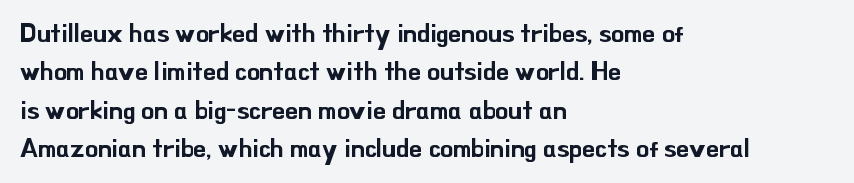
The image shows 26 px text type, upright; set left-aligned, normal line spacing (1.48x), normal letter spacing, not underlined.
